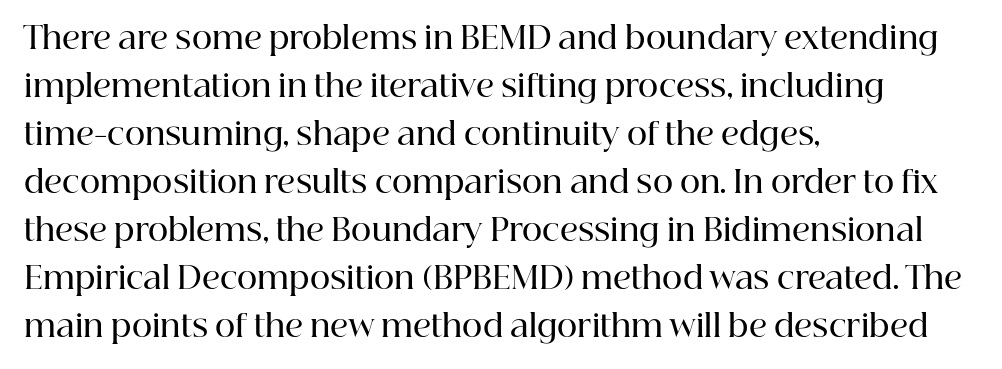
{"serif": "yes", "italic": "no", "bold": "semi", "weight": "semibold", "width": "normal", "stroke_contrast": "high", "x_height": "medium", "monospaced": "no", "underline": "no", "align": "left", "line_spacing": "normal", "line_spacing_ratio": 1.55, "letter_spacing": "normal", "letter_spacing_em": 0.0, "glyph_px": 31}
